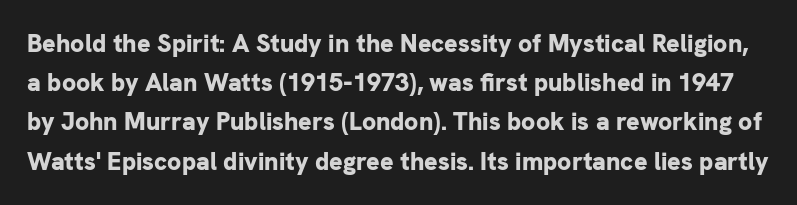
{"italic": "no", "bold": "yes", "underline": "no", "line_spacing": "normal", "line_spacing_ratio": 1.57, "letter_spacing": "normal", "letter_spacing_em": 0.0, "glyph_px": 25}
